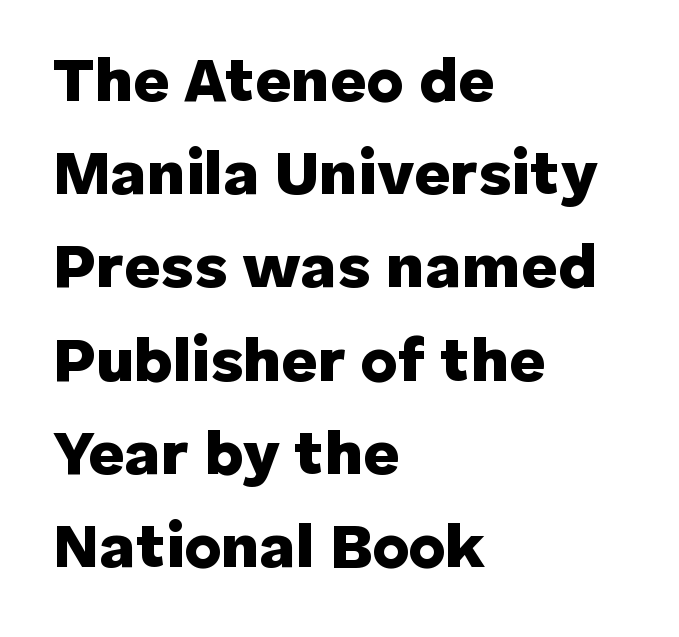
Q: Is the text bold? A: Yes.
Q: Is the text italic (slanted)? A: No, it is upright.
Q: Is the typeface a serif or a sans-serif typeface? A: Sans-serif.
Q: Is the text underlined? A: No.
Q: How is the paragraph aligned? A: Left-aligned.
Q: Is the spacing between letters normal or unusually wide? A: Normal.
Q: Is the spacing between lines tight, normal or loose? A: Normal.
Q: Width (condensed, normal, or wide)? A: Normal.
Q: Stroke contrast? A: Low.
Q: x-height? A: Medium.
Q: Monospaced? A: No.
